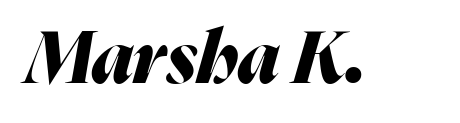
If you drew a line through each stem, it would be angled. Spacing between characters is what you'd get straight out of the box. The zone under the glyphs is completely vacant. Character widths vary here, with narrow letters taking less room than wide ones. Does the weight exceed regular? Yes, all the way to bold.
